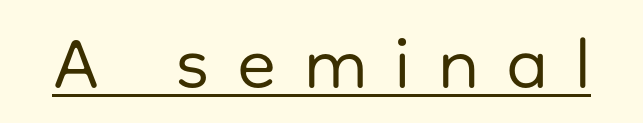
{"serif": "no", "italic": "no", "bold": "no", "weight": "regular", "width": "normal", "stroke_contrast": "low", "x_height": "medium", "monospaced": "no", "underline": "yes", "letter_spacing": "wide", "letter_spacing_em": 0.38, "glyph_px": 72}
